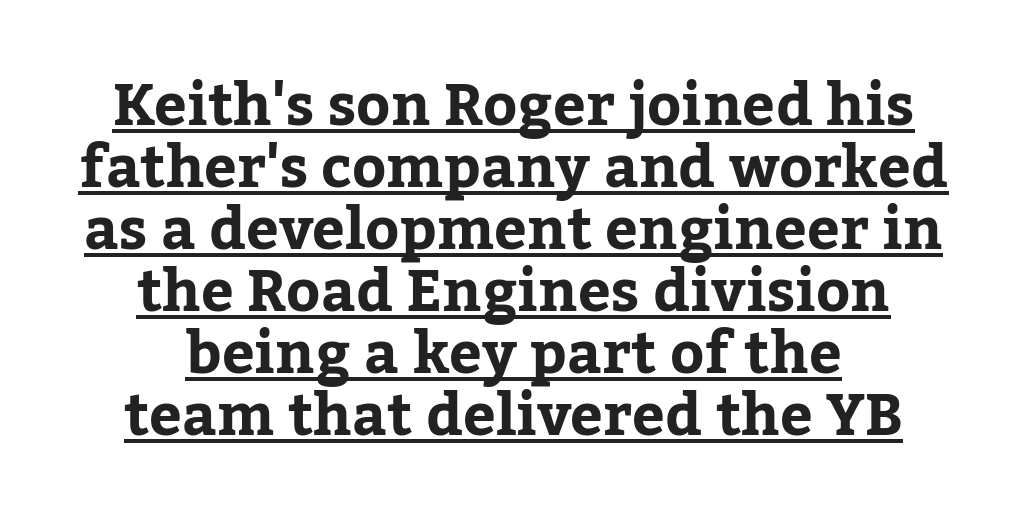
What's the leading like? Squeezed, with rows nearly overlapping. The typesetter chose a symmetrical, centered arrangement here. Honestly, the letter spacing is just normal — you wouldn't notice it. Heavy-handed strokes throughout: this text is bold.
